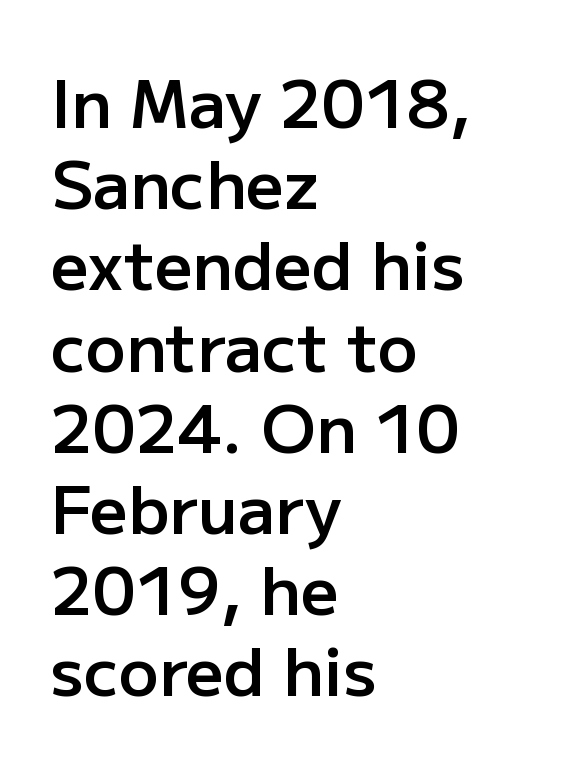
The image shows 66 px semibold sans-serif type, upright; set left-aligned, line spacing 1.23x, normal letter spacing, not underlined; low stroke contrast and a medium x-height.
